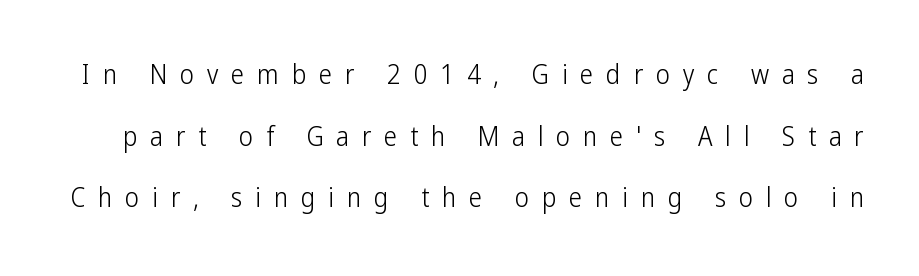
Q: Is the text bold? A: No.
Q: Is the text italic (slanted)? A: No, it is upright.
Q: Is the text underlined? A: No.
Q: Is the spacing between letters normal or unusually wide? A: Unusually wide.
Q: Is the spacing between lines tight, normal or loose? A: Loose.
